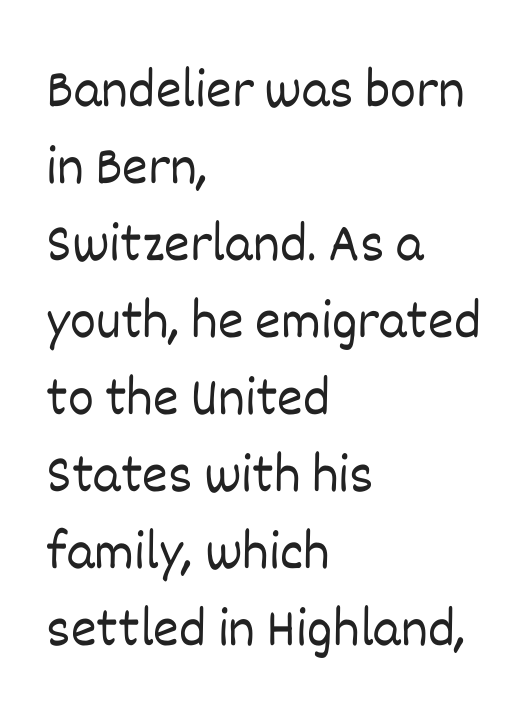
{"italic": "no", "bold": "no", "weight": "light", "width": "normal", "stroke_contrast": "low", "x_height": "large", "monospaced": "no", "underline": "no", "align": "left", "line_spacing": "normal", "line_spacing_ratio": 1.4, "letter_spacing": "normal", "letter_spacing_em": 0.0, "glyph_px": 55}
